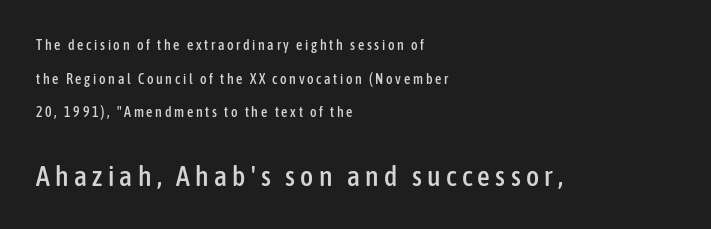
Q: Is the text italic (slanted)? A: No, it is upright.
Q: Is the typeface a serif or a sans-serif typeface? A: Sans-serif.
Q: Is the text underlined? A: No.
Q: How is the paragraph aligned? A: Left-aligned.
Q: Is the spacing between lines tight, normal or loose? A: Loose.
Q: Which block of text is set in a larger size, the first (top) or the second (bottom)? A: The second (bottom) one.
Q: Width (condensed, normal, or wide)? A: Condensed.
Q: Stroke contrast? A: Low.
Q: x-height? A: Medium.
Q: Monospaced? A: No.
